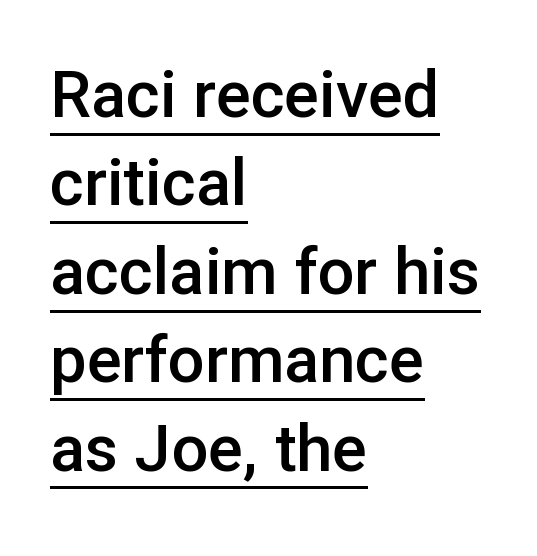
This is sans-serif lettering, the kind often seen on screens and signage. These lines carry some extra weight — a demibold, not a full bold. Every stem runs plumb, perpendicular to the baseline. In terms of letterspacing, this is plain default setting.
